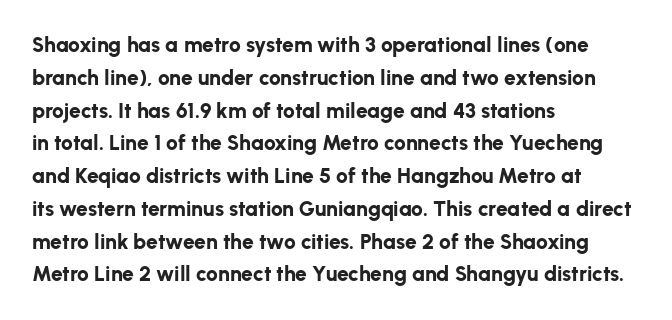
The image shows 21 px bold type, upright; set left-aligned, normal line spacing (1.56x), normal letter spacing, not underlined.
